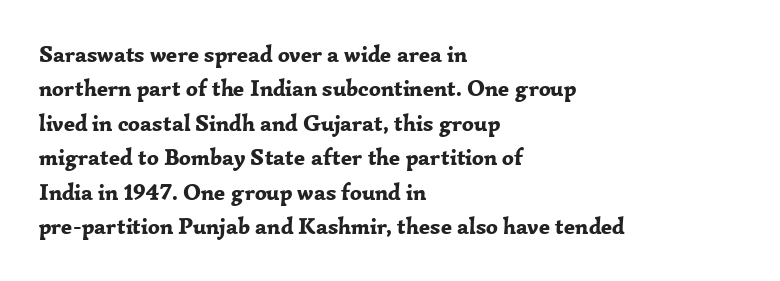
{"italic": "no", "bold": "yes", "underline": "no", "align": "left", "line_spacing": "normal", "line_spacing_ratio": 1.5, "letter_spacing": "normal", "letter_spacing_em": 0.0, "glyph_px": 23}
